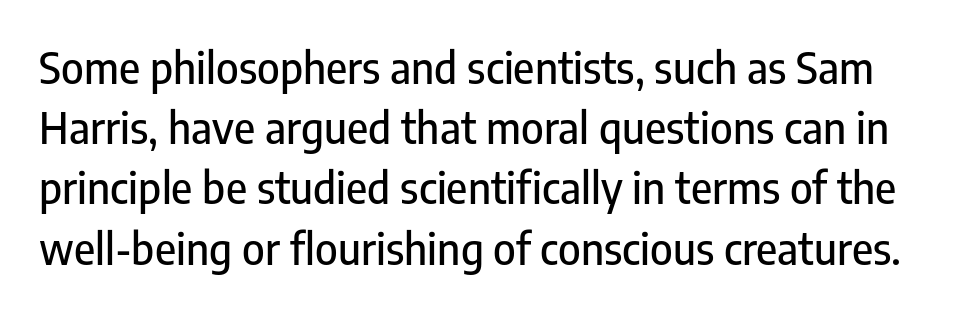
These lines were composed using upright roman letters. Type style note: lacks serifs. Check the space under the baseline: it is left empty. In terms of leading, this rendering sits right in the middle. Think of a printed novel: that variable character pitch is what you see here. These lines keep a tight, regular rhythm from letter to letter.
